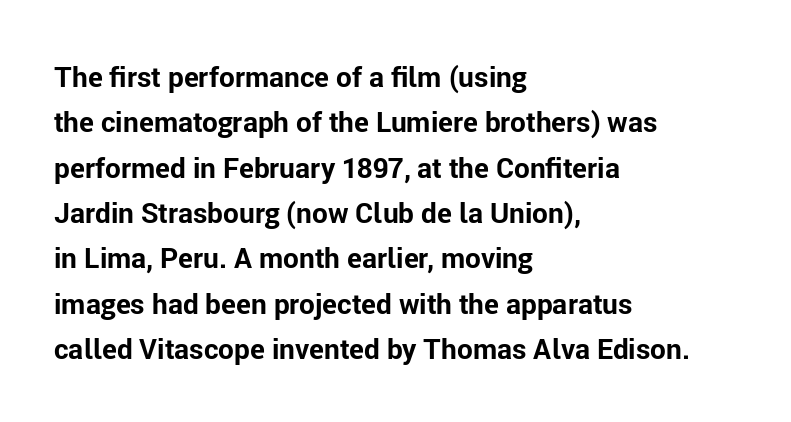
The image shows 28 px bold sans-serif type, upright; set left-aligned, normal line spacing (1.62x), normal letter spacing, not underlined; low stroke contrast and a medium x-height.
